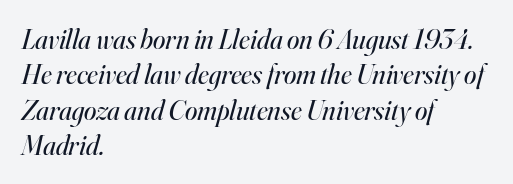
Q: Is the text bold? A: No.
Q: Is the text italic (slanted)? A: Yes, it leans right by about 16 degrees.
Q: Is the typeface a serif or a sans-serif typeface? A: Serif.
Q: Is the text underlined? A: No.
Q: How is the paragraph aligned? A: Left-aligned.
Q: Is the spacing between letters normal or unusually wide? A: Normal.
Q: Is the spacing between lines tight, normal or loose? A: Normal.
Q: Width (condensed, normal, or wide)? A: Normal.
Q: Stroke contrast? A: High.
Q: x-height? A: Small.
Q: Monospaced? A: No.
